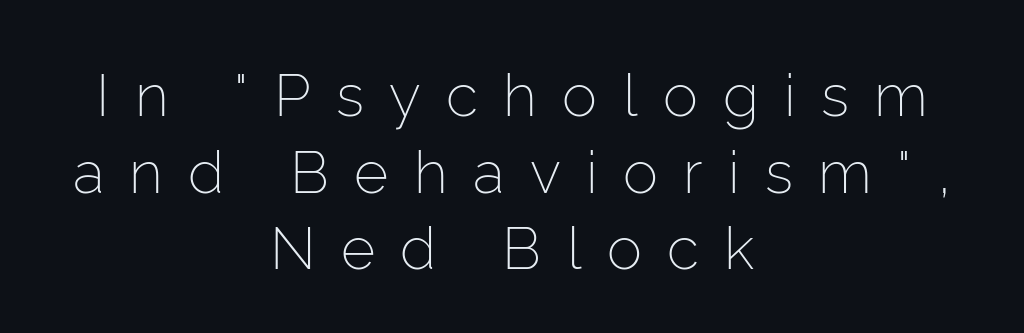
The image shows 59 px light sans-serif type, upright; set centered, normal line spacing (1.3x), unusually wide letter spacing (+0.43 em), not underlined; low stroke contrast and a medium x-height.
